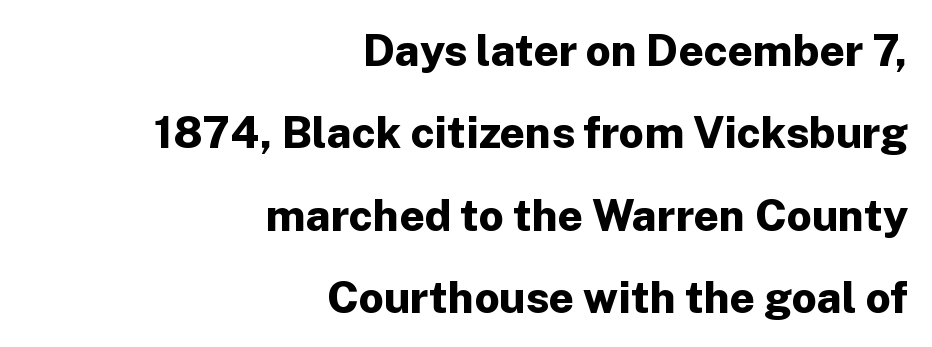
Q: Is the text bold? A: Yes.
Q: Is the text italic (slanted)? A: No, it is upright.
Q: Is the typeface a serif or a sans-serif typeface? A: Sans-serif.
Q: Is the text underlined? A: No.
Q: How is the paragraph aligned? A: Right-aligned.
Q: Is the spacing between letters normal or unusually wide? A: Normal.
Q: Width (condensed, normal, or wide)? A: Normal.
Q: Stroke contrast? A: Low.
Q: x-height? A: Medium.
Q: Monospaced? A: No.
